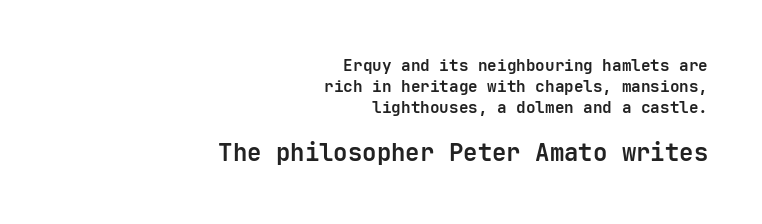
Notice how thick the strokes are: this is what a full bold looks like. Standard letterfit; no display-style spreading of the glyphs. Between these two stacked blocks, the lower one wins on size. Italic: no, the glyphs are upright roman. The space between consecutive lines is moderate. The lines are quadded right.
